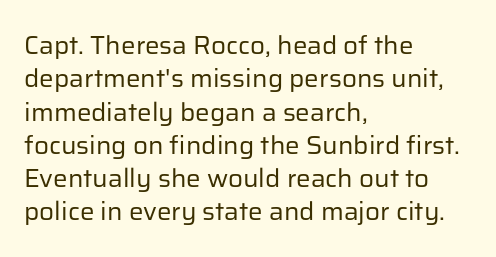
The image shows 26 px text type, upright; set left-aligned, normal line spacing (1.28x), normal letter spacing, not underlined.
